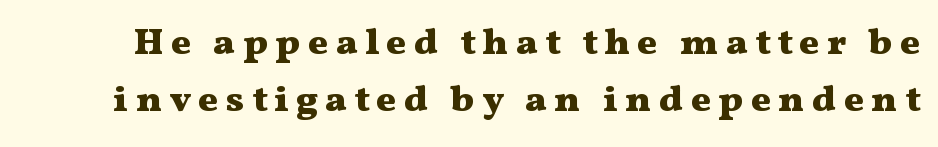
{"serif": "yes", "italic": "no", "bold": "yes", "weight": "heavy", "width": "wide", "stroke_contrast": "medium", "x_height": "medium", "monospaced": "no", "underline": "no", "line_spacing": "normal", "line_spacing_ratio": 1.55, "letter_spacing": "wide", "letter_spacing_em": 0.2, "glyph_px": 37}
